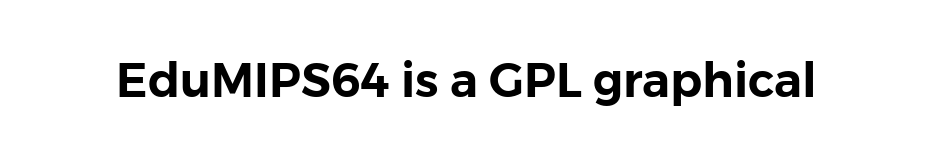
Each letter keeps its own natural width here, so spacing adapts to shape. A typesetter would label this face a sans. Bare-footed words on every line. The passage shown has conventional tracking throughout.
